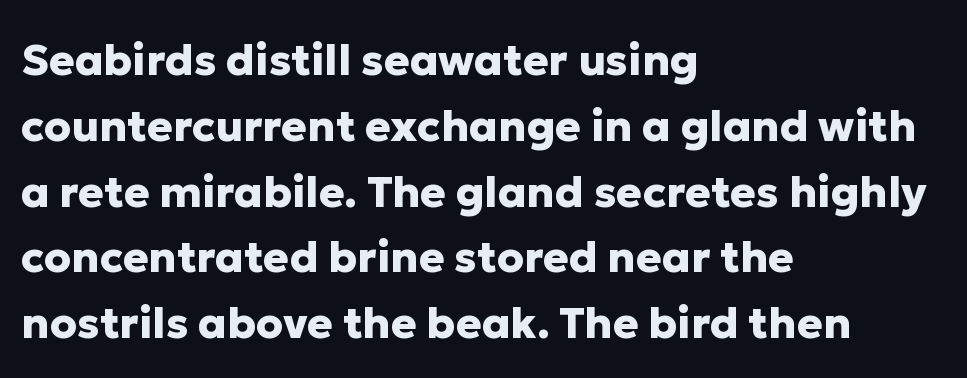
The image shows 43 px heavy sans-serif type, upright; set left-aligned, normal line spacing (1.53x), normal letter spacing, not underlined; low stroke contrast and a medium x-height.
